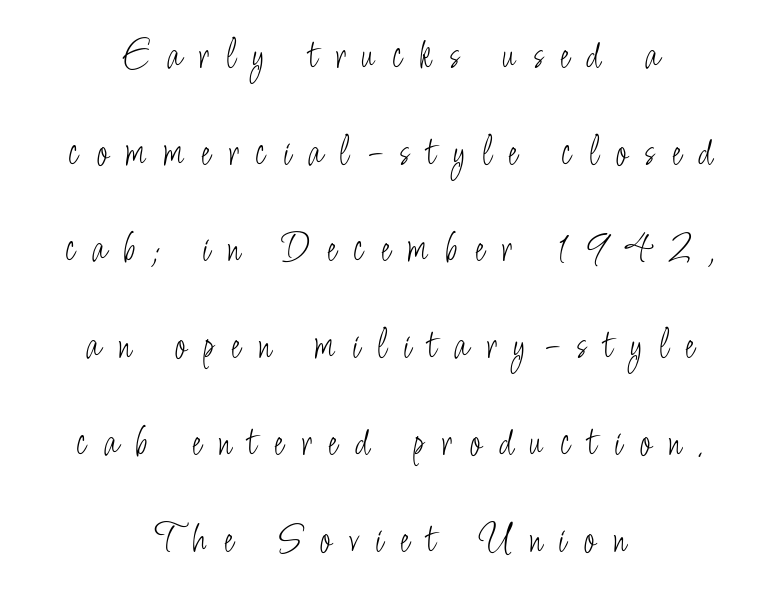
Students, note that the glyphs here are deliberately spaced far apart. Line spacing here is loose. The foot of each line stays bare and open. This sample has the flowing, uneven cadence of proportional lettering. A light-to-regular cut is what we see here. The lines in this sample share a center point and differ in where they start and stop.
